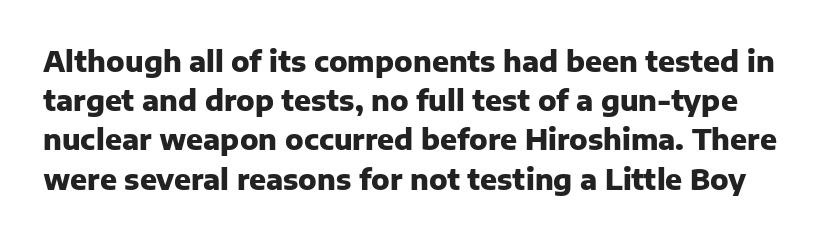
{"serif": "no", "italic": "no", "bold": "yes", "weight": "heavy", "width": "normal", "stroke_contrast": "low", "x_height": "medium", "monospaced": "no", "underline": "no", "line_spacing": "normal", "line_spacing_ratio": 1.4, "letter_spacing": "normal", "letter_spacing_em": 0.0, "glyph_px": 28}
